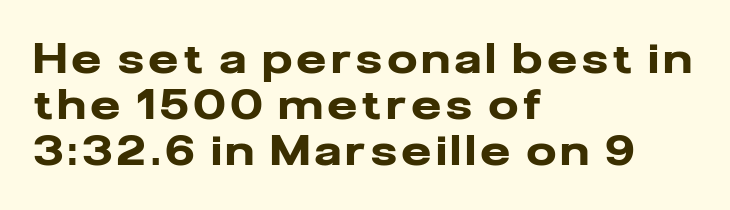
Q: Is the text bold? A: Yes.
Q: Is the text italic (slanted)? A: No, it is upright.
Q: Is the typeface a serif or a sans-serif typeface? A: Sans-serif.
Q: Is the text underlined? A: No.
Q: How is the paragraph aligned? A: Left-aligned.
Q: Is the spacing between lines tight, normal or loose? A: Tight.
Q: Width (condensed, normal, or wide)? A: Normal.
Q: Stroke contrast? A: Low.
Q: x-height? A: Medium.
Q: Monospaced? A: No.
